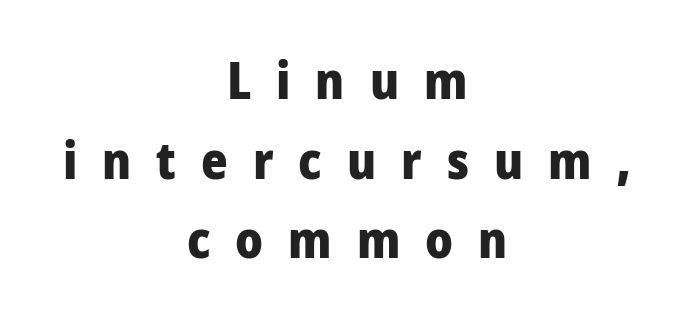
The image shows 51 px heavy sans-serif type, upright; set centered, normal line spacing (1.56x), unusually wide letter spacing (+0.49 em), not underlined; low stroke contrast and a medium x-height.
